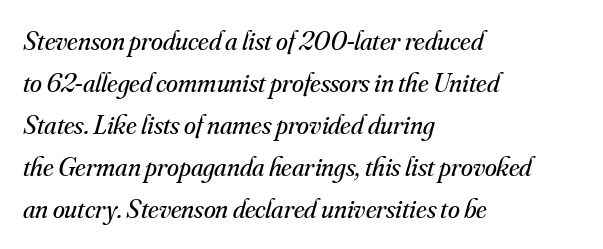
Bare-footed words on every line. Quick note: interline space is typical. This sample uses plain, unmodified letter spacing. In terms of posture, this sample is oblique. Each stroke keeps to a modest, everyday thickness or less. The text block is weighted toward the left margin, trailing off unevenly rightward.
